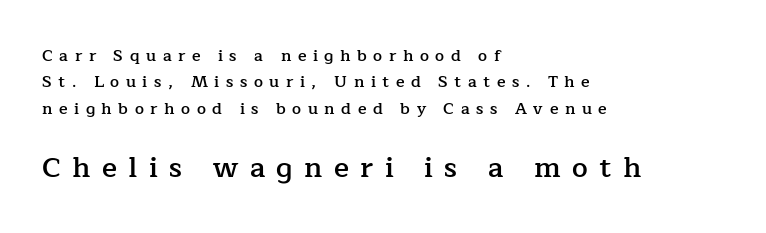
Q: Is the text bold? A: Semi-bold.
Q: Is the text italic (slanted)? A: No, it is upright.
Q: Is the typeface a serif or a sans-serif typeface? A: Serif.
Q: Is the text underlined? A: No.
Q: How is the paragraph aligned? A: Left-aligned.
Q: Is the spacing between letters normal or unusually wide? A: Unusually wide.
Q: Is the spacing between lines tight, normal or loose? A: Normal.
Q: Which block of text is set in a larger size, the first (top) or the second (bottom)? A: The second (bottom) one.
Q: Width (condensed, normal, or wide)? A: Normal.
Q: Stroke contrast? A: Low.
Q: x-height? A: Medium.
Q: Monospaced? A: No.
